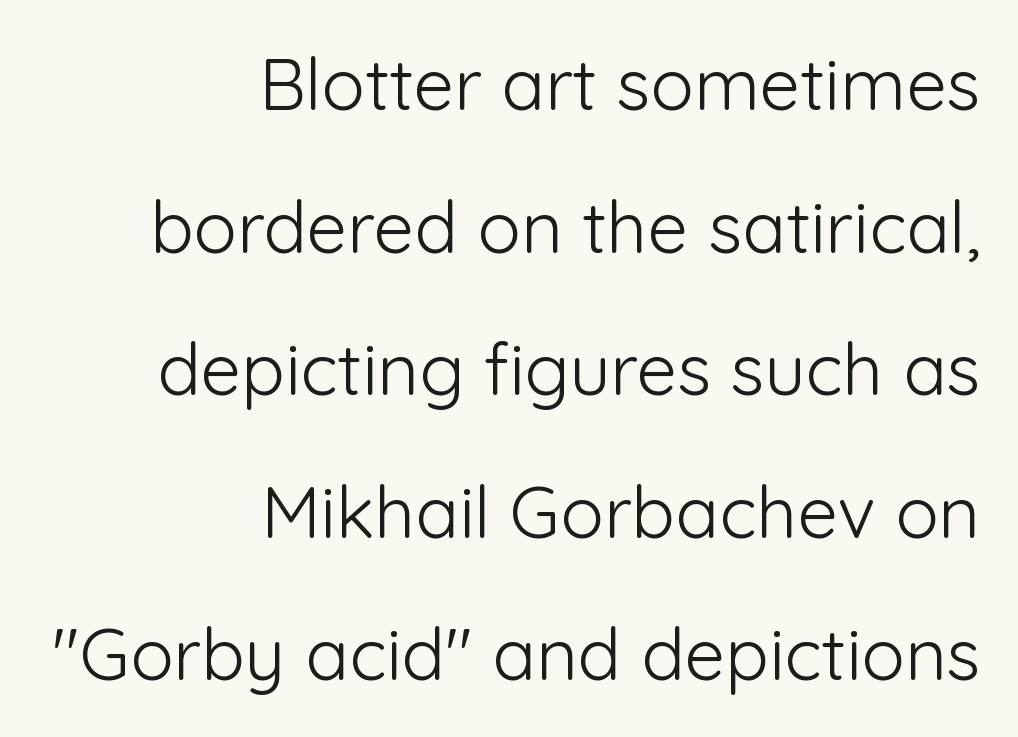
Q: Is the text bold? A: No.
Q: Is the text italic (slanted)? A: No, it is upright.
Q: Is the typeface a serif or a sans-serif typeface? A: Sans-serif.
Q: Is the text underlined? A: No.
Q: How is the paragraph aligned? A: Right-aligned.
Q: Is the spacing between letters normal or unusually wide? A: Normal.
Q: Is the spacing between lines tight, normal or loose? A: Loose.
Q: Width (condensed, normal, or wide)? A: Normal.
Q: Stroke contrast? A: Low.
Q: x-height? A: Medium.
Q: Monospaced? A: No.
